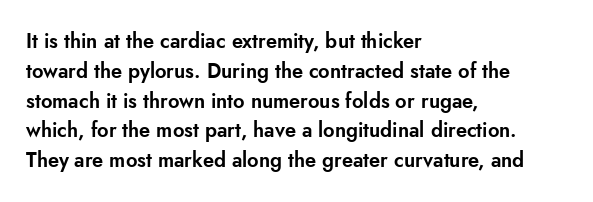
{"italic": "no", "underline": "no", "align": "left", "line_spacing": "normal", "line_spacing_ratio": 1.49, "letter_spacing": "normal", "letter_spacing_em": 0.0, "glyph_px": 20}
